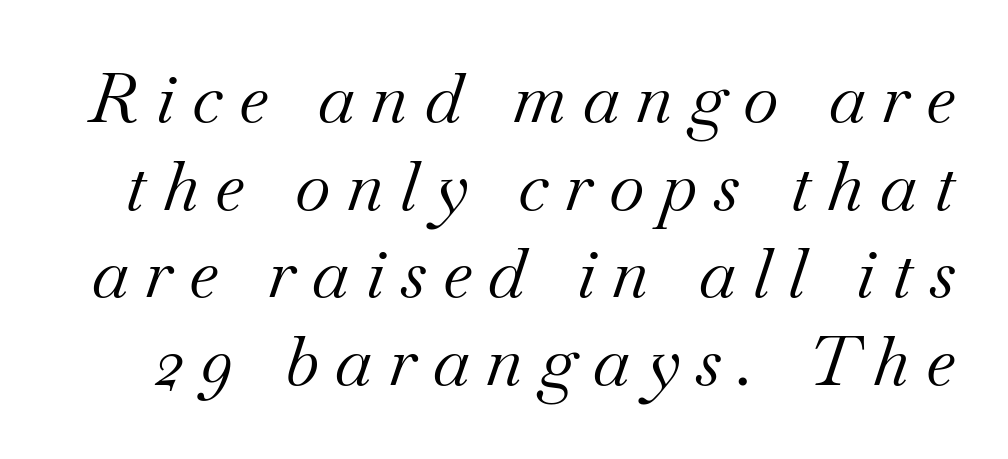
The image shows 69 px regular-weight serif type, italic (leaning right); set normal line spacing (1.27x), unusually wide letter spacing (+0.24 em), not underlined; medium stroke contrast and a small x-height.
